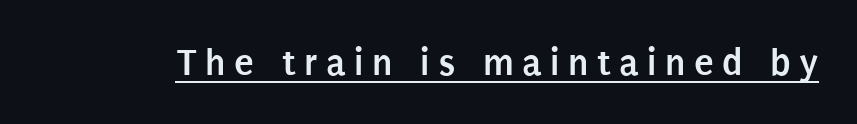
Q: Is the text bold? A: Yes.
Q: Is the text italic (slanted)? A: No, it is upright.
Q: Is the typeface a serif or a sans-serif typeface? A: Sans-serif.
Q: Is the text underlined? A: Yes.
Q: Is the spacing between letters normal or unusually wide? A: Unusually wide.
Q: Width (condensed, normal, or wide)? A: Condensed.
Q: Stroke contrast? A: Low.
Q: x-height? A: Large.
Q: Monospaced? A: No.
